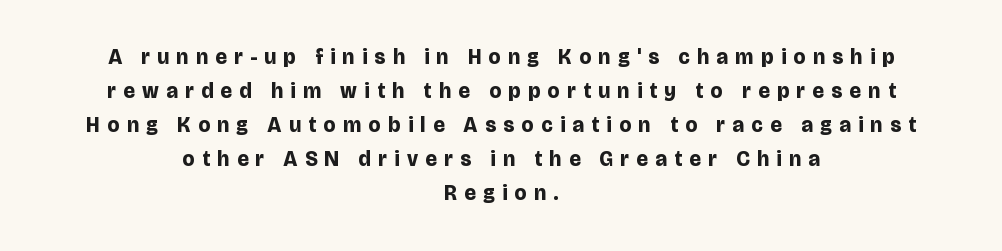
{"italic": "no", "bold": "yes", "underline": "no", "align": "center", "line_spacing": "normal", "line_spacing_ratio": 1.62, "letter_spacing": "wide", "letter_spacing_em": 0.36, "glyph_px": 21}
